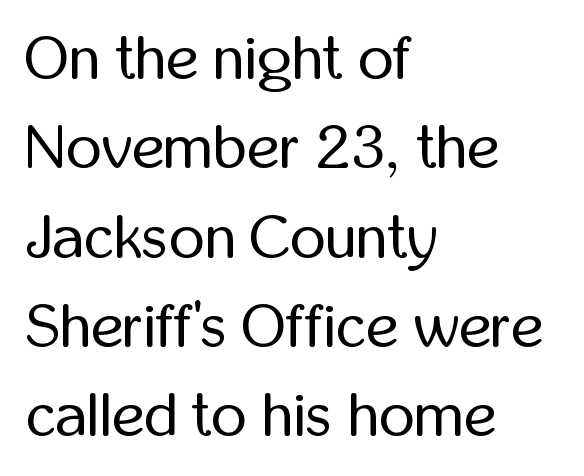
The image shows 62 px regular-weight, condensed sans-serif type, upright; set left-aligned, normal line spacing (1.44x), normal letter spacing, not underlined; low stroke contrast and a medium x-height.
